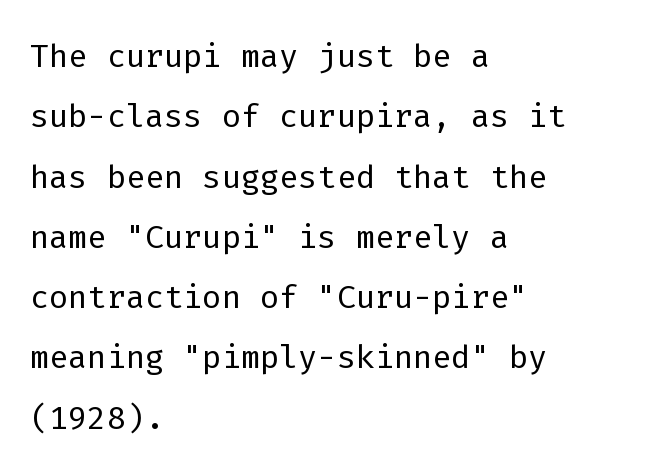
The image shows 45 px light sans-serif type, upright, monospaced; set left-aligned, normal line spacing (1.34x), normal letter spacing, not underlined; low stroke contrast and a medium x-height.
